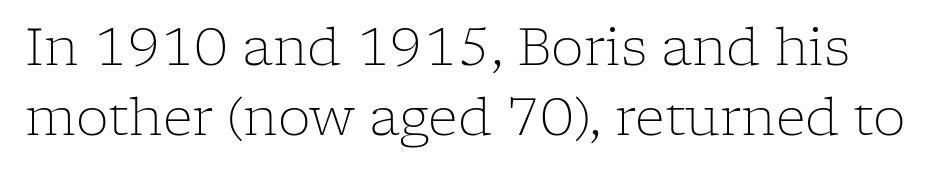
Q: Is the text bold? A: No.
Q: Is the text italic (slanted)? A: No, it is upright.
Q: Is the typeface a serif or a sans-serif typeface? A: Serif.
Q: Is the text underlined? A: No.
Q: Is the spacing between letters normal or unusually wide? A: Normal.
Q: Is the spacing between lines tight, normal or loose? A: Normal.
Q: Width (condensed, normal, or wide)? A: Normal.
Q: Stroke contrast? A: Low.
Q: x-height? A: Medium.
Q: Monospaced? A: No.
